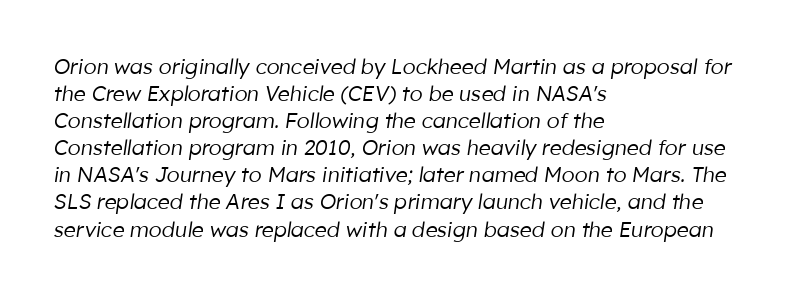
Reading down the column, the eye jumps a familiar distance to each next line. Stems and bowls with no extra thickness — not bold. Tall strokes in this sample are angled rather than plumb. Where is the straight margin? On the left. The gap between lines stays unmarked.
